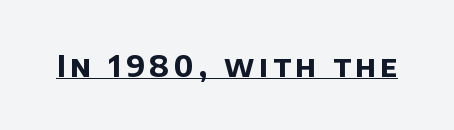
The image shows 30 px bold sans-serif type; set underlined; low stroke contrast and a large x-height.
